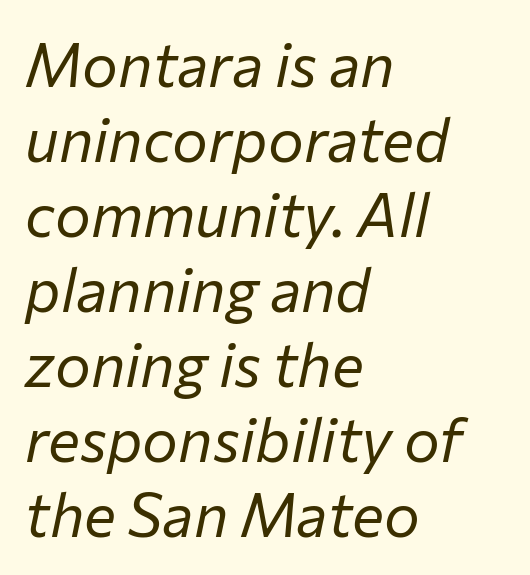
The letters advance in unequal steps, a hallmark of proportional type. The zone under the glyphs is completely vacant. Here the glyphs are tracked normally, forming tight word shapes. Is the type slanted? Yes — the strokes lean at a clear angle.
